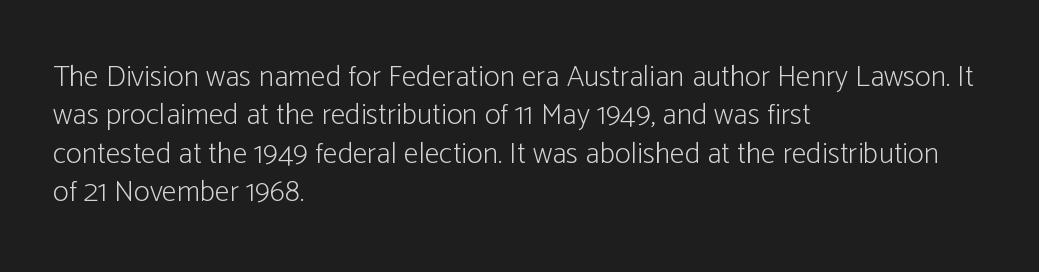
Q: Is the text bold? A: No.
Q: Is the text italic (slanted)? A: No, it is upright.
Q: Is the typeface a serif or a sans-serif typeface? A: Sans-serif.
Q: Is the text underlined? A: No.
Q: How is the paragraph aligned? A: Left-aligned.
Q: Is the spacing between letters normal or unusually wide? A: Normal.
Q: Is the spacing between lines tight, normal or loose? A: Normal.
Q: Width (condensed, normal, or wide)? A: Condensed.
Q: Stroke contrast? A: Low.
Q: x-height? A: Medium.
Q: Monospaced? A: No.
